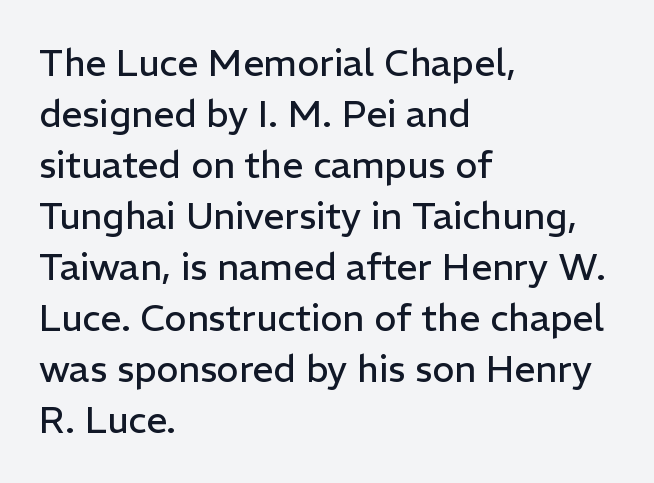
The image shows 37 px regular-weight sans-serif type, upright; set left-aligned, normal line spacing (1.38x), normal letter spacing, not underlined; low stroke contrast and a medium x-height.
